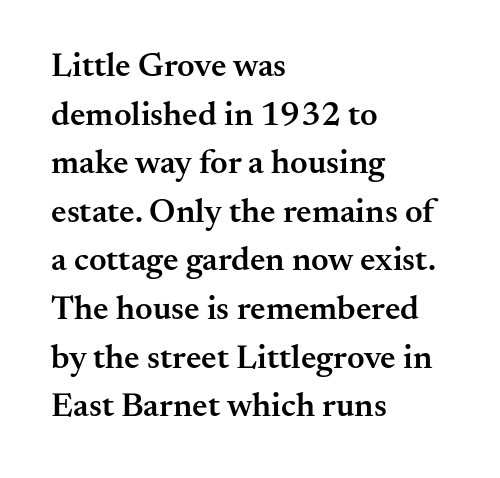
The image shows 34 px semibold serif type, upright; set left-aligned, normal line spacing (1.43x), normal letter spacing, not underlined; medium stroke contrast and a small x-height.
